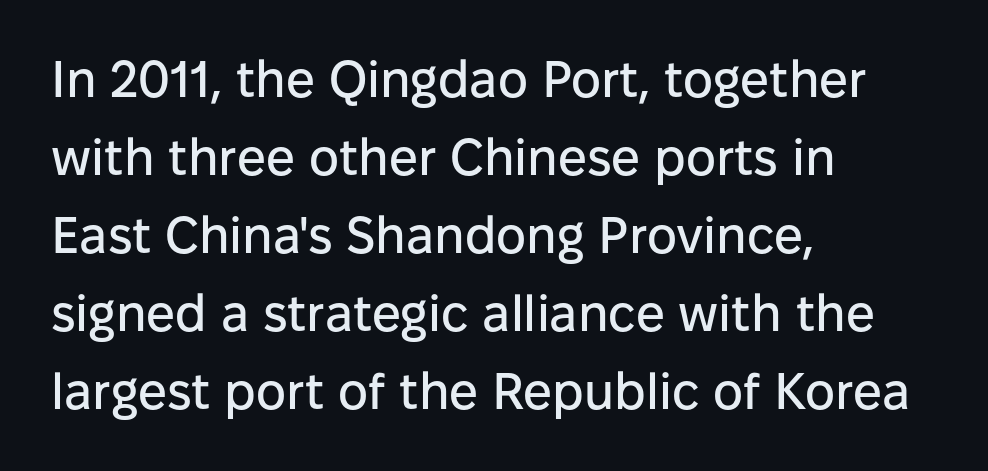
Honestly, the letter spacing is just normal — you wouldn't notice it. Is this a sans? Yes — the strokes have no serifs. The glyphs are unaccompanied by any horizontal stroke below them. The lines are quadded left. This sample has the flowing, uneven cadence of proportional lettering.
